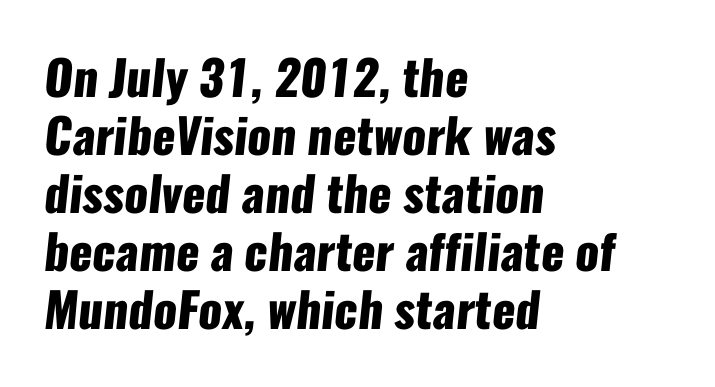
The image shows 48 px heavy, condensed sans-serif type; set left-aligned, line spacing 1.21x, normal letter spacing, not underlined; low stroke contrast and a medium x-height.
